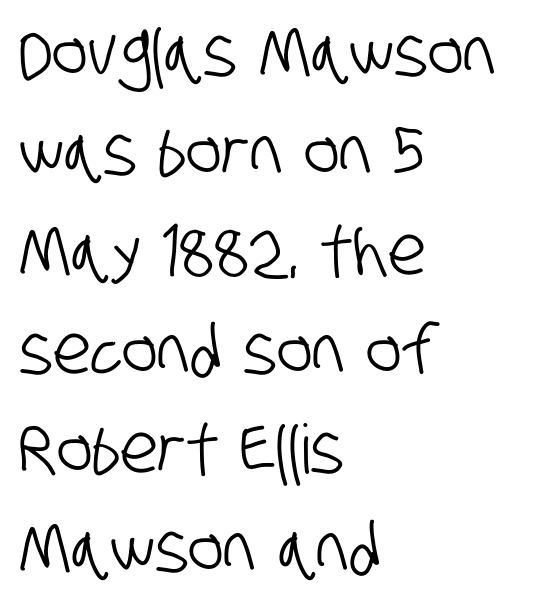
The string is rendered with underlining switched off. Interline gaps are of average width in this sample. Compared with typical body copy, the letter spacing here is the same. If you drew a ruler down the left edge, every line would touch it. The typeface chosen for these lines omits serifs. The rendering uses natural spacing where letterforms have individual widths.
